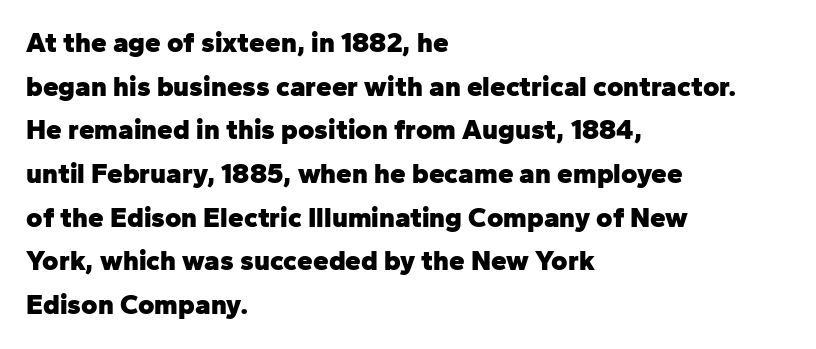
Q: Is the text bold? A: Yes.
Q: Is the text italic (slanted)? A: No, it is upright.
Q: Is the typeface a serif or a sans-serif typeface? A: Sans-serif.
Q: Is the text underlined? A: No.
Q: How is the paragraph aligned? A: Left-aligned.
Q: Is the spacing between letters normal or unusually wide? A: Normal.
Q: Is the spacing between lines tight, normal or loose? A: Normal.
Q: Width (condensed, normal, or wide)? A: Normal.
Q: Stroke contrast? A: Low.
Q: x-height? A: Medium.
Q: Monospaced? A: No.
